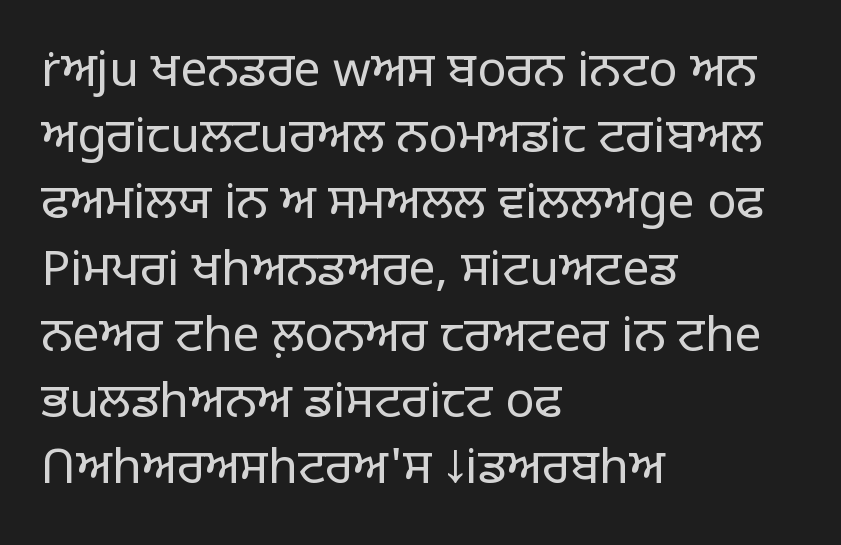
{"serif": "no", "italic": "no", "bold": "no", "weight": "light", "width": "normal", "stroke_contrast": "low", "x_height": "large", "monospaced": "no", "underline": "no", "align": "left", "line_spacing": "normal", "line_spacing_ratio": 1.38, "letter_spacing": "normal", "letter_spacing_em": 0.0, "glyph_px": 48}
